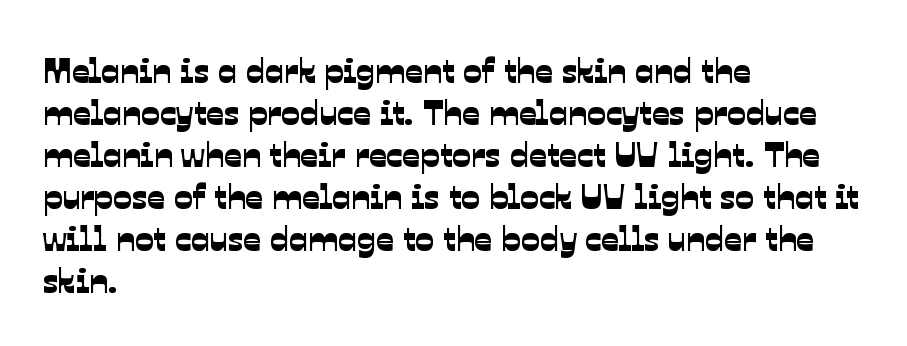
Think of a printed novel: that variable character pitch is what you see here. Observe the absence of serifs on each vertical stroke in this sample. Nobody drew a line under any word here. Typeset ragged right — the left edge is the straight one.
